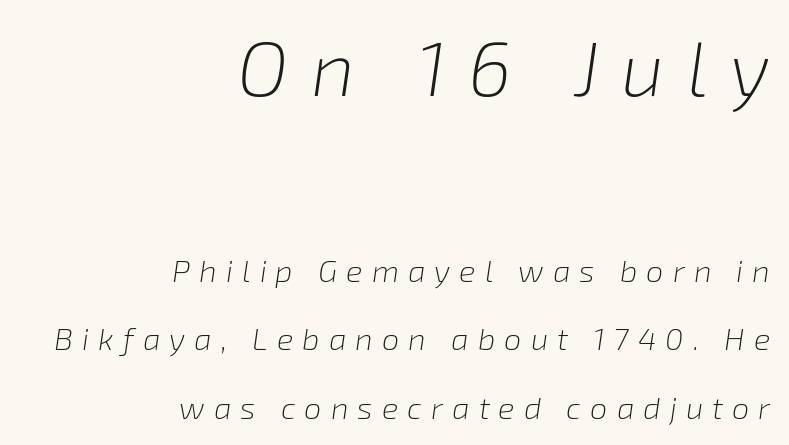
{"italic": "yes", "lean": "right", "slant_degrees": 8, "bold": "no", "weight": "light", "width": "normal", "stroke_contrast": "low", "x_height": "medium", "monospaced": "no", "underline": "no", "align": "right", "line_spacing": "loose", "line_spacing_ratio": 2.21, "letter_spacing": "wide", "letter_spacing_em": 0.29, "larger_block": "first", "size_ratio": 2.48, "glyph_px": 77}
